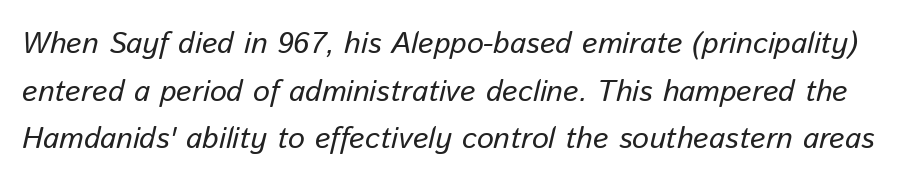
The lettering tilts uniformly, giving the passage an italic look. The font sits on the lighter half of the weight spectrum, regular included. Each word holds together tightly as a unit, with standard inter-letter gaps. Each row of text sits above clean, open space. Is this a fixed-width face? No — the glyphs have proportional, varying widths.
